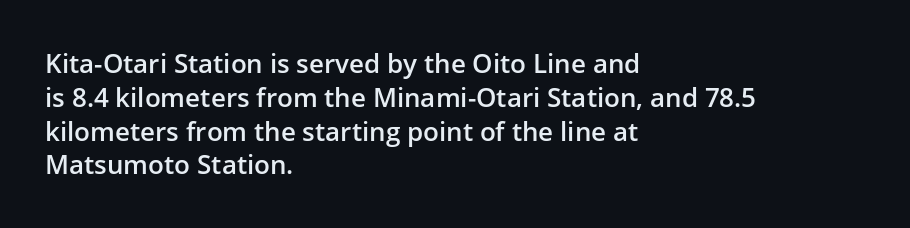
Q: Is the text bold? A: Semi-bold.
Q: Is the text italic (slanted)? A: No, it is upright.
Q: Is the text underlined? A: No.
Q: How is the paragraph aligned? A: Left-aligned.
Q: Is the spacing between letters normal or unusually wide? A: Normal.
Q: Is the spacing between lines tight, normal or loose? A: Normal.
